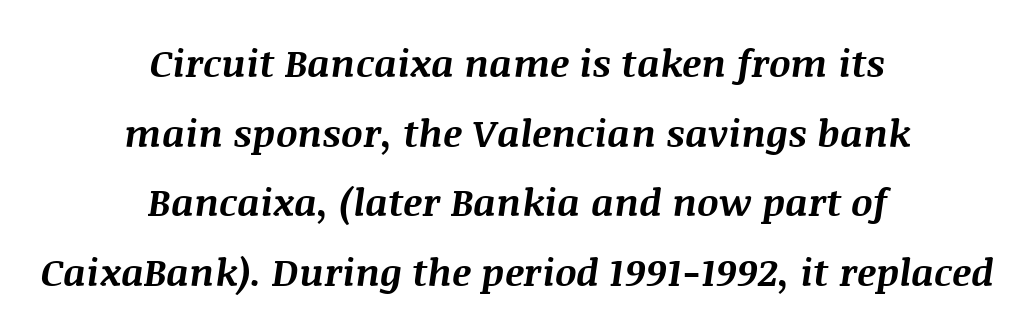
Q: Is the text bold? A: Yes.
Q: Is the text italic (slanted)? A: Yes, it leans right by about 8 degrees.
Q: Is the text underlined? A: No.
Q: How is the paragraph aligned? A: Centered.
Q: Is the spacing between letters normal or unusually wide? A: Normal.
Q: Width (condensed, normal, or wide)? A: Normal.
Q: Stroke contrast? A: Medium.
Q: x-height? A: Large.
Q: Monospaced? A: No.
